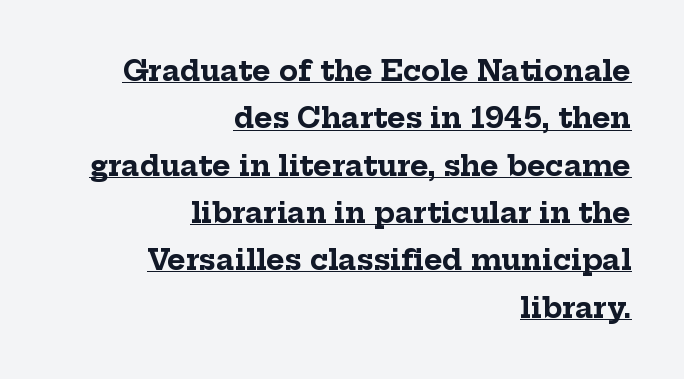
The image shows 28 px bold serif type, upright; set right-aligned, normal line spacing (1.69x), normal letter spacing, underlined; low stroke contrast and a medium x-height.
